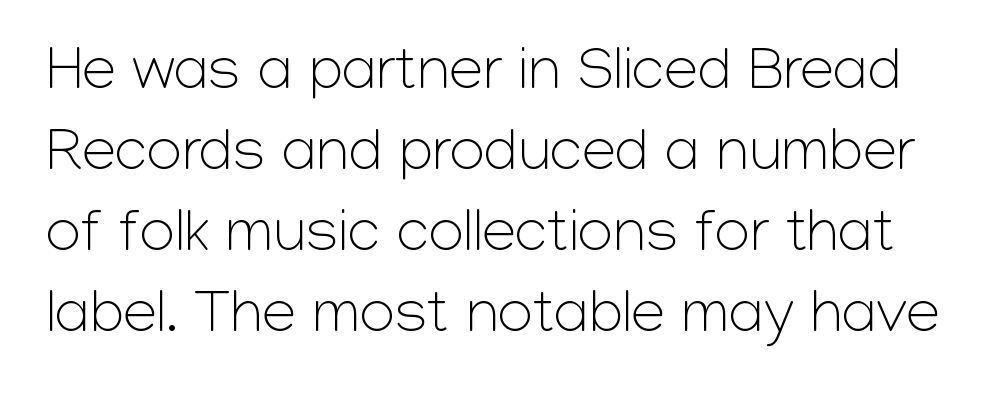
Here the designer chose a conventional face with non-uniform glyph widths. There is no visible air inserted between adjacent glyphs. Look at the bottom of the vertical strokes: they stop flat, with no serifs. Is there much room between lines? A standard amount, neither cramped nor airy. This is not heavy type; no bold has been used.
